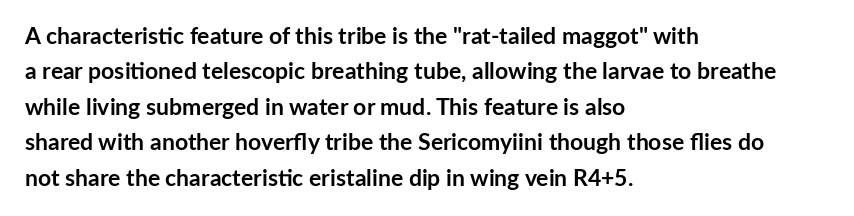
Q: Is the text bold? A: Yes.
Q: Is the text italic (slanted)? A: No, it is upright.
Q: Is the text underlined? A: No.
Q: How is the paragraph aligned? A: Left-aligned.
Q: Is the spacing between letters normal or unusually wide? A: Normal.
Q: Is the spacing between lines tight, normal or loose? A: Normal.
